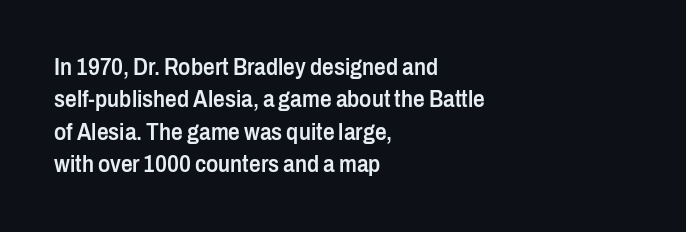
Q: Is the text bold? A: Semi-bold.
Q: Is the text italic (slanted)? A: No, it is upright.
Q: Is the text underlined? A: No.
Q: How is the paragraph aligned? A: Left-aligned.
Q: Is the spacing between letters normal or unusually wide? A: Normal.
Q: Is the spacing between lines tight, normal or loose? A: Normal.
